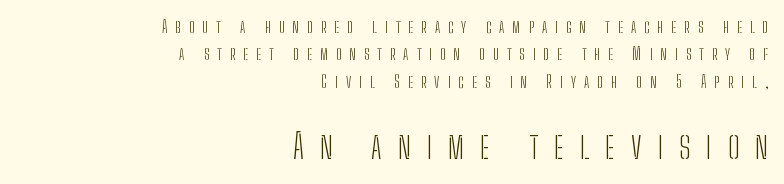
A typesetter would call this leading conventional body-copy spacing. The typesetting does not lean heavy: it is not bold. Beneath every word, the page is bare. Every stem runs plumb, perpendicular to the baseline. Each line ends at the same right margin while the left side varies.
